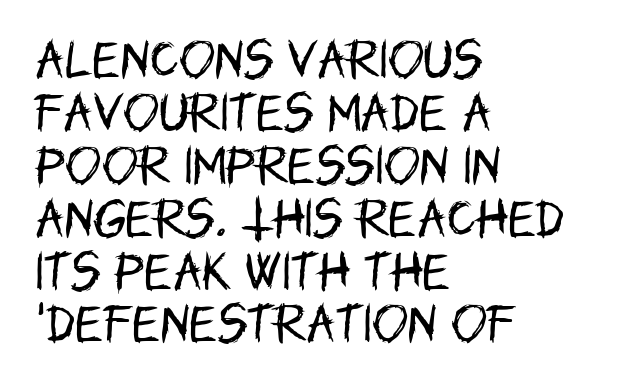
{"serif": "no", "italic": "no", "bold": "no", "weight": "regular", "width": "condensed", "stroke_contrast": "low", "x_height": "large", "monospaced": "no", "underline": "no", "align": "left", "line_spacing_ratio": 1.23, "letter_spacing": "normal", "letter_spacing_em": 0.0, "glyph_px": 43}
